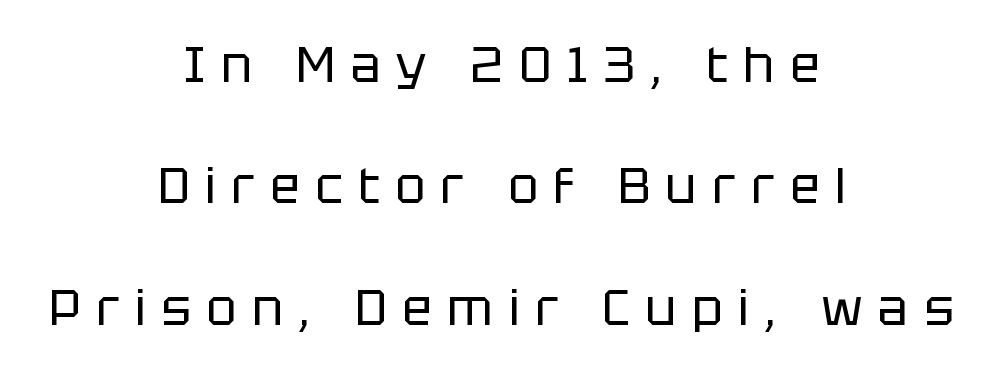
The image shows 50 px regular-weight sans-serif type, upright; set centered, loose line spacing (2.43x), unusually wide letter spacing (+0.31 em), not underlined; low stroke contrast and a large x-height.
